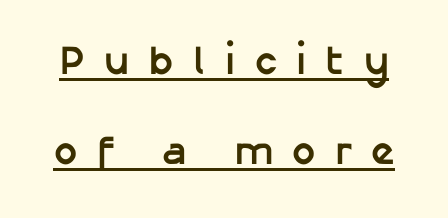
Q: Is the text bold? A: Yes.
Q: Is the text italic (slanted)? A: No, it is upright.
Q: Is the typeface a serif or a sans-serif typeface? A: Sans-serif.
Q: Is the text underlined? A: Yes.
Q: Is the spacing between letters normal or unusually wide? A: Unusually wide.
Q: Is the spacing between lines tight, normal or loose? A: Loose.
Q: Width (condensed, normal, or wide)? A: Normal.
Q: Stroke contrast? A: Low.
Q: x-height? A: Medium.
Q: Monospaced? A: No.
